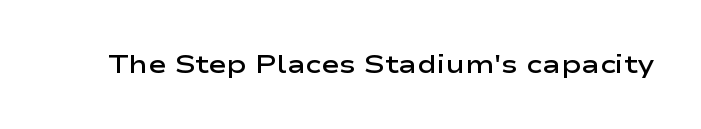
The letters stand upright; this is a roman face. Words appear dense and cohesive because spacing is normal. What weight is shown? A semibold, between regular and bold. The passage shown is not underscored anywhere.
